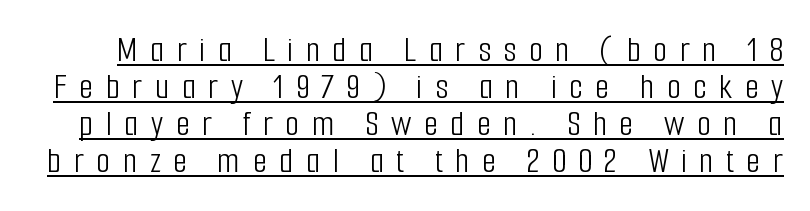
Q: Is the text bold? A: No.
Q: Is the text italic (slanted)? A: No, it is upright.
Q: Is the typeface a serif or a sans-serif typeface? A: Sans-serif.
Q: Is the text underlined? A: Yes.
Q: Is the spacing between letters normal or unusually wide? A: Unusually wide.
Q: Is the spacing between lines tight, normal or loose? A: Tight.
Q: Width (condensed, normal, or wide)? A: Condensed.
Q: Stroke contrast? A: Low.
Q: x-height? A: Medium.
Q: Monospaced? A: No.
